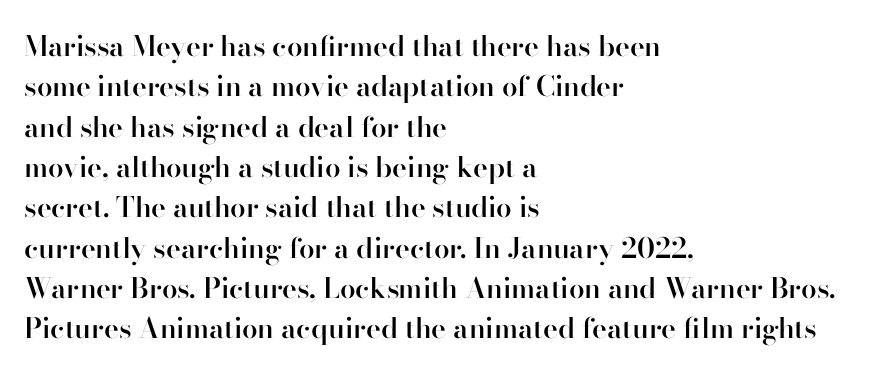
The image shows 28 px semibold serif type, upright; set left-aligned, normal line spacing (1.44x), normal letter spacing, not underlined; high stroke contrast and a small x-height.
